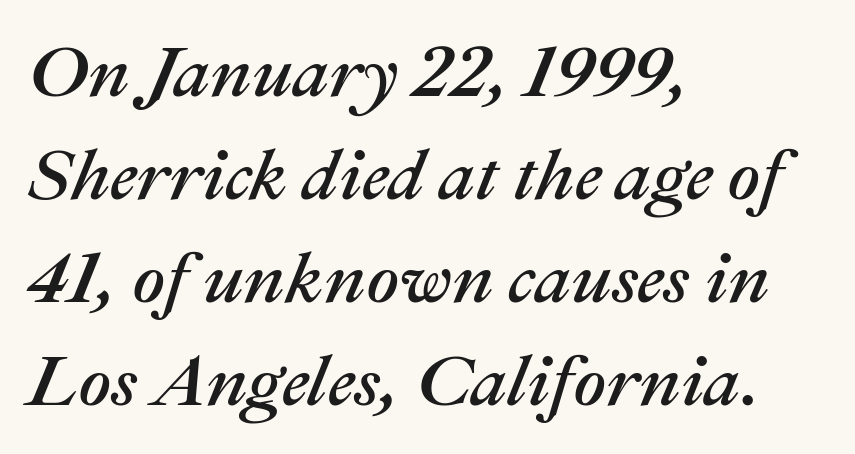
{"italic": "yes", "lean": "right", "slant_degrees": 22, "width": "normal", "stroke_contrast": "medium", "x_height": "medium", "monospaced": "no", "underline": "no", "align": "left", "line_spacing": "normal", "line_spacing_ratio": 1.43, "letter_spacing": "normal", "letter_spacing_em": 0.0, "glyph_px": 72}
